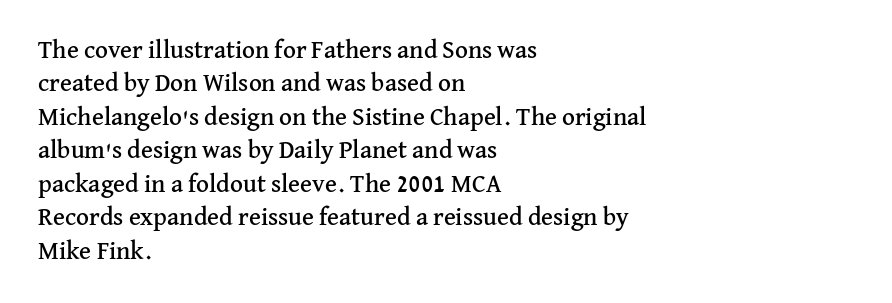
Students, observe: this is what conventionally led text looks like. Observe the ordinary spacing: letters are neighbours, not strangers. Designer's note — italics off, roman on. The specimen omits any rule beneath the text block's lines.
